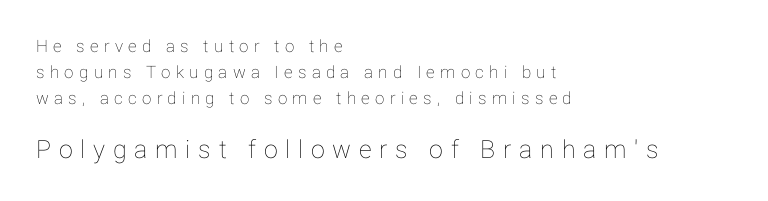
{"italic": "no", "underline": "no", "align": "left", "line_spacing": "normal", "line_spacing_ratio": 1.52, "letter_spacing": "wide", "letter_spacing_em": 0.31, "larger_block": "second", "size_ratio": 1.47, "glyph_px": 25}
